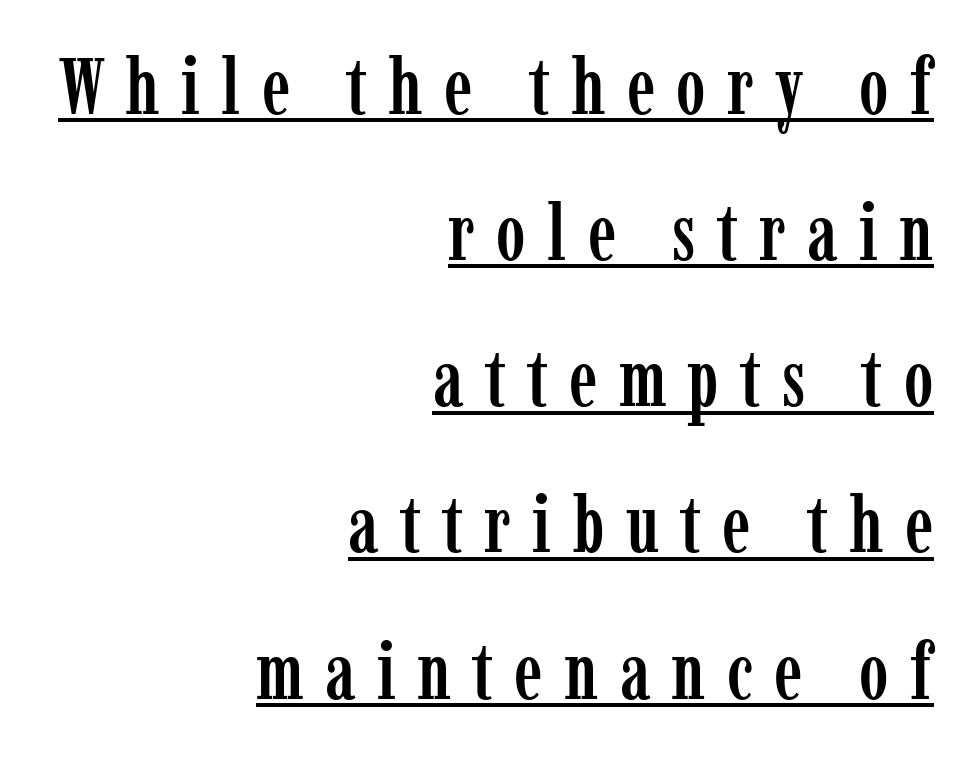
Q: Is the text italic (slanted)? A: No, it is upright.
Q: Is the typeface a serif or a sans-serif typeface? A: Serif.
Q: Is the text underlined? A: Yes.
Q: How is the paragraph aligned? A: Right-aligned.
Q: Is the spacing between letters normal or unusually wide? A: Unusually wide.
Q: Width (condensed, normal, or wide)? A: Condensed.
Q: Stroke contrast? A: Low.
Q: x-height? A: Medium.
Q: Monospaced? A: No.
